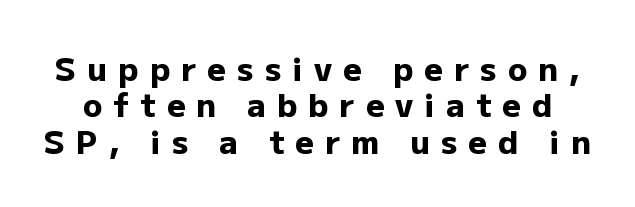
The image shows 32 px heavy sans-serif type, upright; set tight line spacing (1.14x), unusually wide letter spacing (+0.35 em), not underlined; low stroke contrast and a medium x-height.
